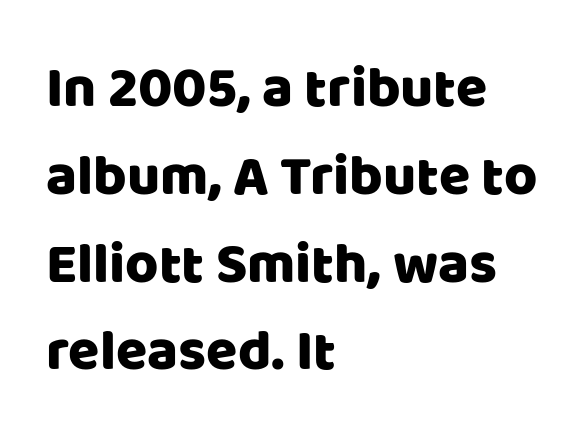
The lettering holds an erect, upright posture throughout. Does the type have serifs? No, each stem ends abruptly. The line texture is even and compact thanks to regular tracking. Each row of text sits above clean, open space. Line spacing here is normal.
